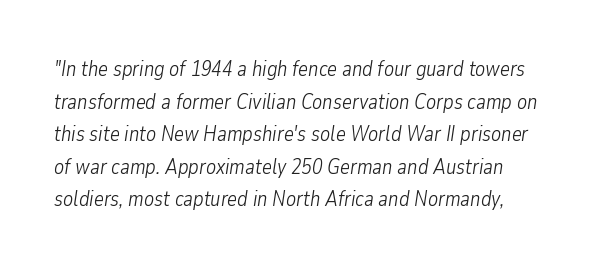
Any mark beneath the type? The region is blank. The strokes carry an ordinary text weight at most. If you measured baseline to baseline, you'd find a middling distance. Tracking value appears to be zero — textbook default spacing. Yep, that's italic — everything's leaning.
